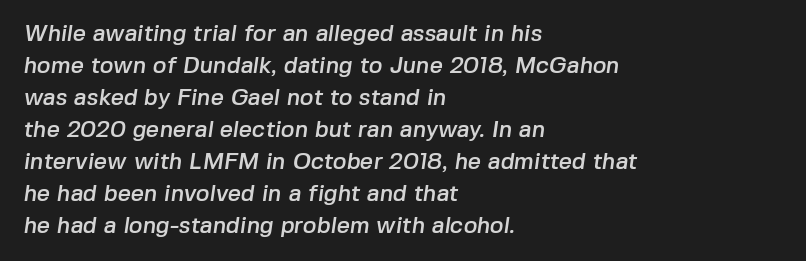
Q: Is the text underlined? A: No.
Q: How is the paragraph aligned? A: Left-aligned.
Q: Is the spacing between letters normal or unusually wide? A: Normal.
Q: Is the spacing between lines tight, normal or loose? A: Normal.
